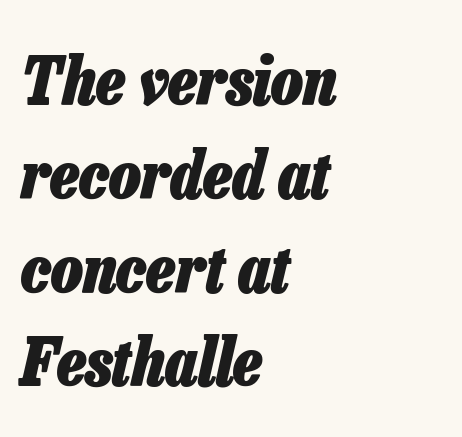
Inter-character spacing is left at the font's built-in metrics. Each letter keeps its own natural width here, so spacing adapts to shape. Strokes here are thick enough to call this a true bold. Vertically, the passage feels balanced, rows spaced as you'd expect. The lettering tilts uniformly, giving the passage an italic look. The strip under each line holds only bare page.
